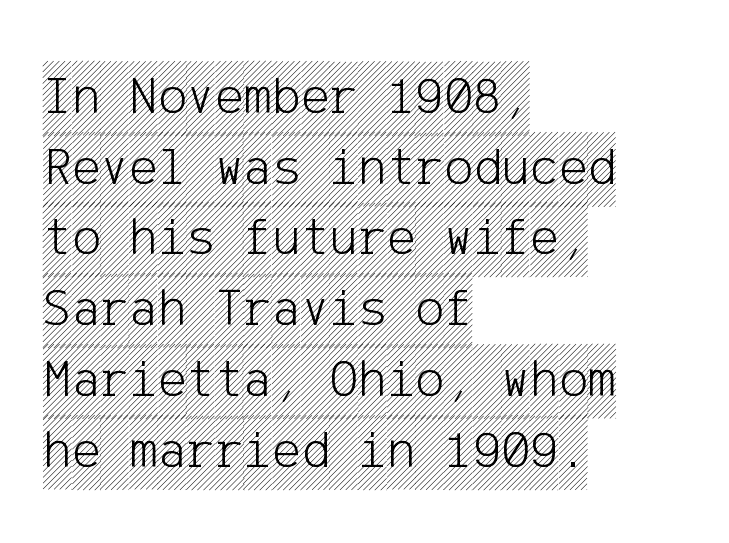
Q: Is the text italic (slanted)? A: No, it is upright.
Q: Is the text underlined? A: No.
Q: How is the paragraph aligned? A: Left-aligned.
Q: Is the spacing between letters normal or unusually wide? A: Normal.
Q: Is the spacing between lines tight, normal or loose? A: Normal.
Q: Width (condensed, normal, or wide)? A: Condensed.
Q: x-height? A: Large.
